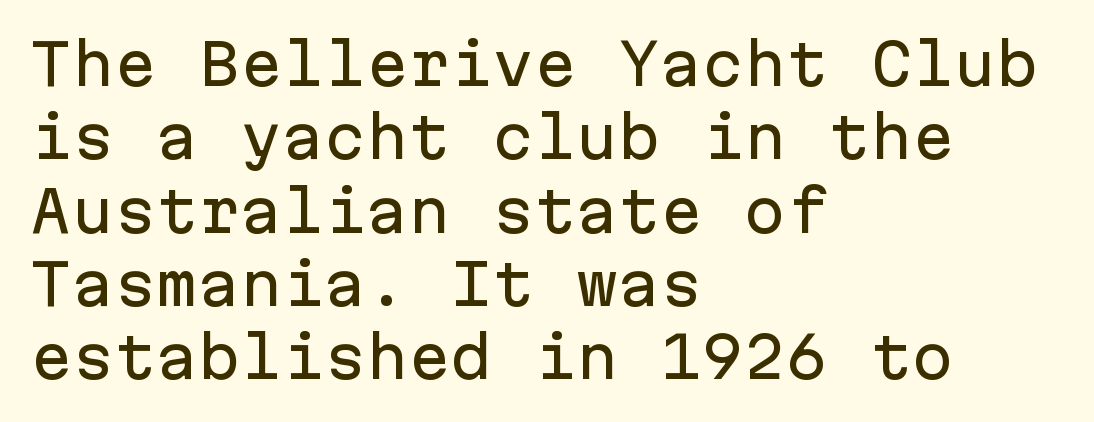
Q: Is the text italic (slanted)? A: No, it is upright.
Q: Is the typeface a serif or a sans-serif typeface? A: Sans-serif.
Q: Is the text underlined? A: No.
Q: How is the paragraph aligned? A: Left-aligned.
Q: Is the spacing between letters normal or unusually wide? A: Normal.
Q: Is the spacing between lines tight, normal or loose? A: Normal.
Q: Width (condensed, normal, or wide)? A: Normal.
Q: Stroke contrast? A: Low.
Q: x-height? A: Medium.
Q: Monospaced? A: Yes.
